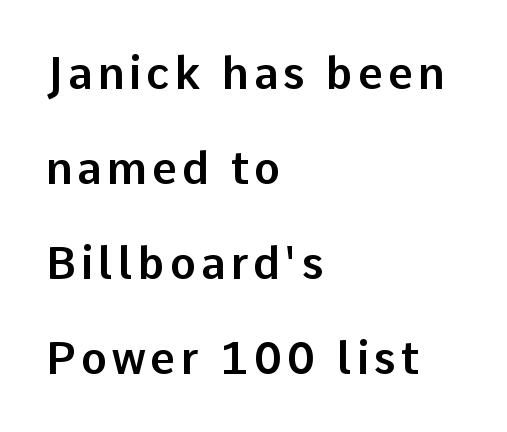
Q: Is the text italic (slanted)? A: No, it is upright.
Q: Is the typeface a serif or a sans-serif typeface? A: Sans-serif.
Q: Is the text underlined? A: No.
Q: How is the paragraph aligned? A: Left-aligned.
Q: Is the spacing between lines tight, normal or loose? A: Loose.
Q: Width (condensed, normal, or wide)? A: Normal.
Q: Stroke contrast? A: Low.
Q: x-height? A: Medium.
Q: Monospaced? A: No.
